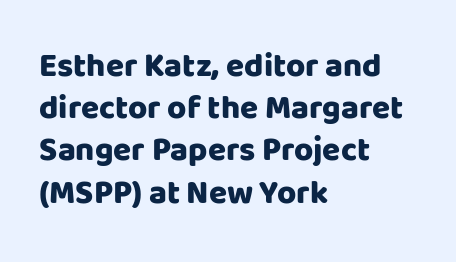
{"serif": "no", "italic": "no", "bold": "yes", "weight": "heavy", "width": "normal", "stroke_contrast": "low", "x_height": "large", "monospaced": "no", "underline": "no", "align": "left", "line_spacing": "normal", "line_spacing_ratio": 1.28, "letter_spacing": "normal", "letter_spacing_em": 0.0, "glyph_px": 33}
